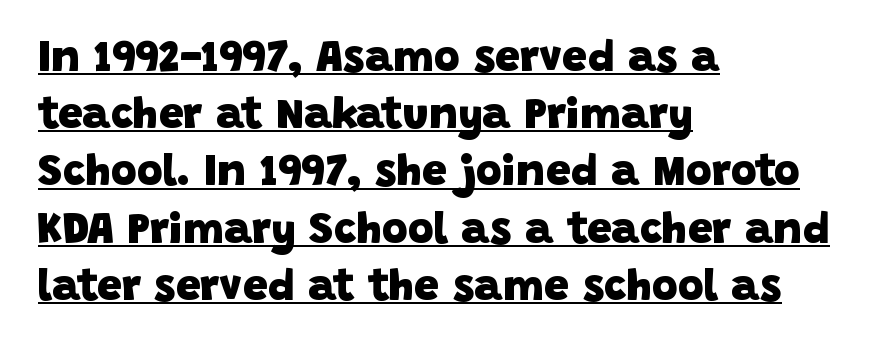
{"serif": "no", "bold": "yes", "weight": "heavy", "width": "normal", "stroke_contrast": "low", "x_height": "large", "monospaced": "no", "underline": "yes", "align": "left", "line_spacing": "normal", "line_spacing_ratio": 1.3, "letter_spacing": "normal", "letter_spacing_em": 0.0, "glyph_px": 44}
